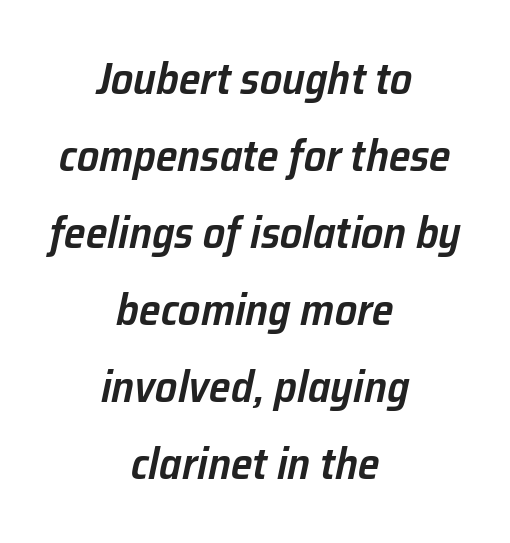
The image shows 44 px semibold type, italic (leaning right); set centered, line spacing 1.75x, normal letter spacing, not underlined; low stroke contrast and a medium x-height.
